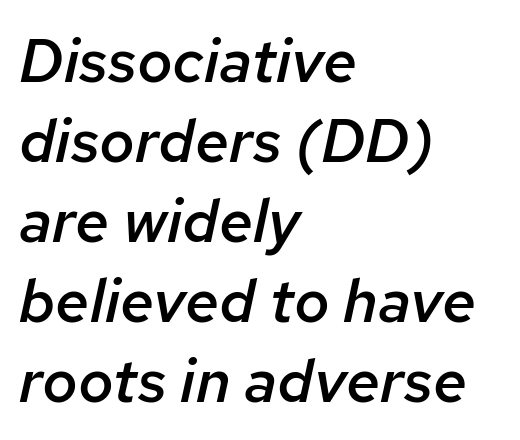
The image shows 61 px semibold type, italic (leaning right); set left-aligned, normal line spacing (1.31x), normal letter spacing, not underlined; low stroke contrast and a medium x-height.
